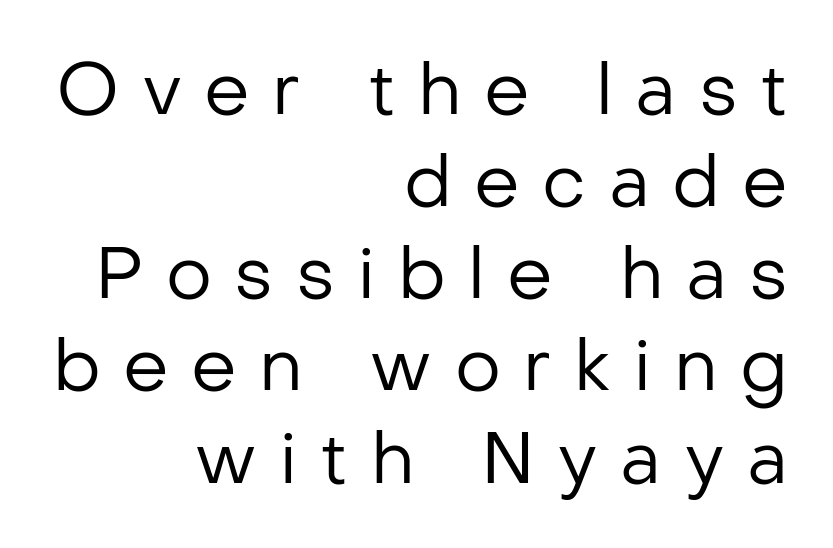
{"serif": "no", "italic": "no", "bold": "no", "weight": "regular", "width": "normal", "stroke_contrast": "low", "x_height": "medium", "monospaced": "no", "underline": "no", "align": "right", "line_spacing": "normal", "line_spacing_ratio": 1.28, "letter_spacing": "wide", "letter_spacing_em": 0.31, "glyph_px": 72}
